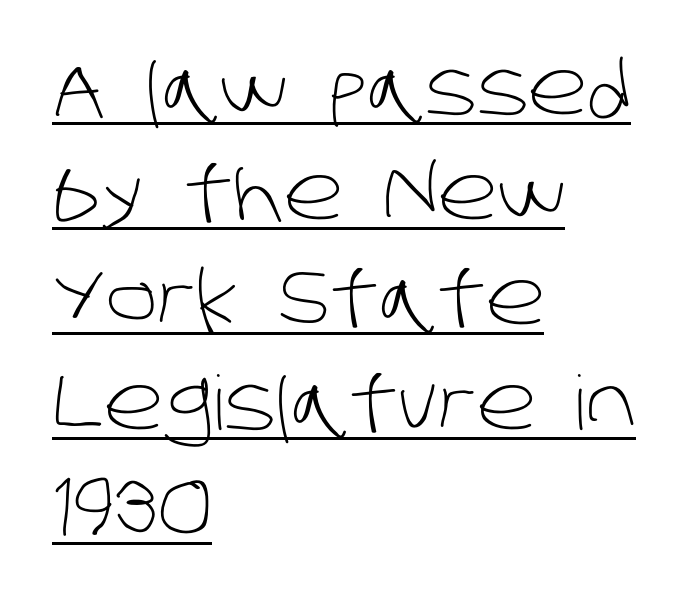
{"serif": "no", "bold": "no", "weight": "light", "width": "normal", "stroke_contrast": "low", "x_height": "large", "monospaced": "no", "underline": "yes", "align": "left", "line_spacing": "normal", "line_spacing_ratio": 1.4, "letter_spacing": "normal", "letter_spacing_em": 0.0, "glyph_px": 75}
